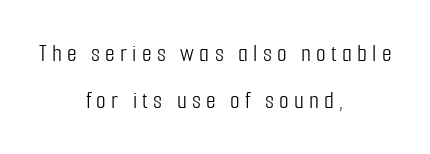
{"italic": "no", "bold": "no", "underline": "no", "align": "center", "line_spacing_ratio": 1.87, "letter_spacing": "wide", "letter_spacing_em": 0.21, "glyph_px": 25}
